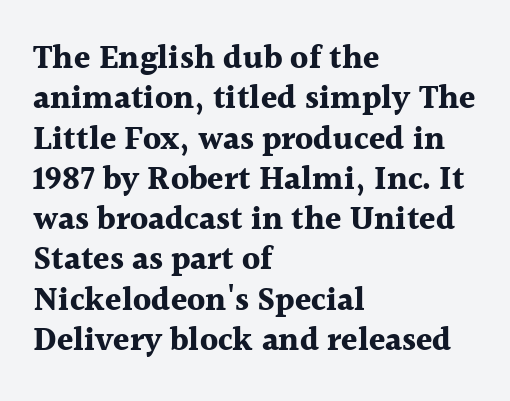
{"serif": "yes", "italic": "no", "bold": "yes", "weight": "bold", "width": "normal", "x_height": "medium", "monospaced": "no", "underline": "no", "align": "left", "line_spacing_ratio": 1.22, "letter_spacing": "normal", "letter_spacing_em": 0.0, "glyph_px": 33}
